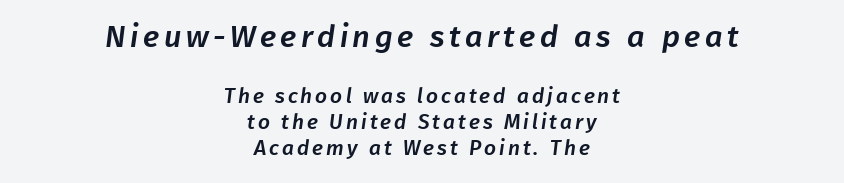
The image shows 31 px sans-serif type; set centered, normal line spacing (1.25x), not underlined; the first (top) block is 1.48x larger; low stroke contrast and a medium x-height.
